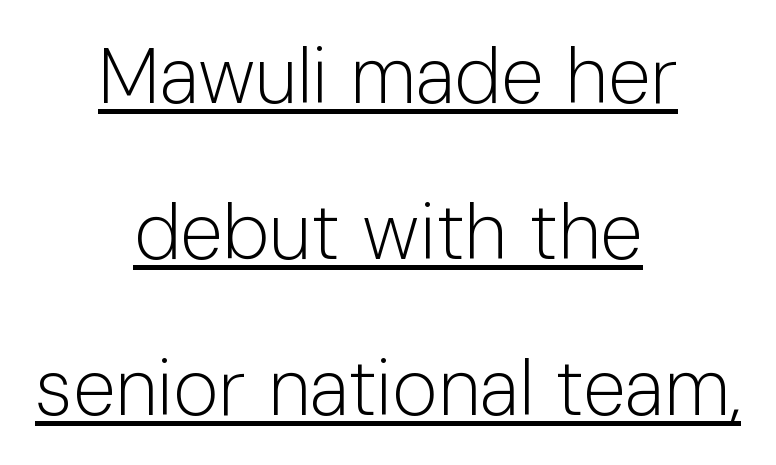
The image shows 78 px light sans-serif type, upright; set centered, loose line spacing (2.0x), normal letter spacing, underlined; low stroke contrast and a medium x-height.
